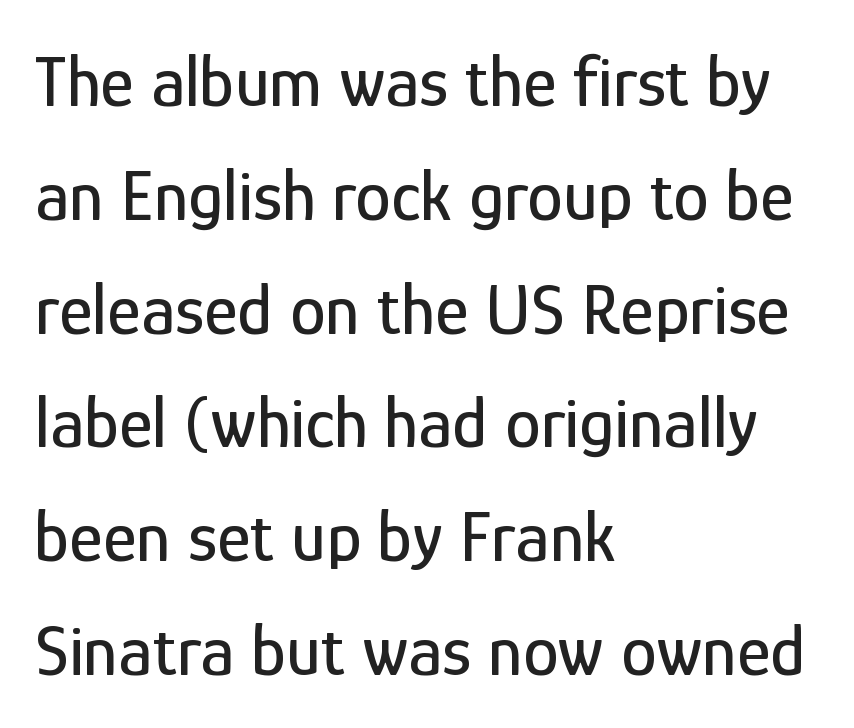
Q: Is the text italic (slanted)? A: No, it is upright.
Q: Is the typeface a serif or a sans-serif typeface? A: Sans-serif.
Q: Is the text underlined? A: No.
Q: How is the paragraph aligned? A: Left-aligned.
Q: Is the spacing between letters normal or unusually wide? A: Normal.
Q: Is the spacing between lines tight, normal or loose? A: Normal.
Q: Width (condensed, normal, or wide)? A: Condensed.
Q: Stroke contrast? A: Low.
Q: x-height? A: Medium.
Q: Monospaced? A: No.
